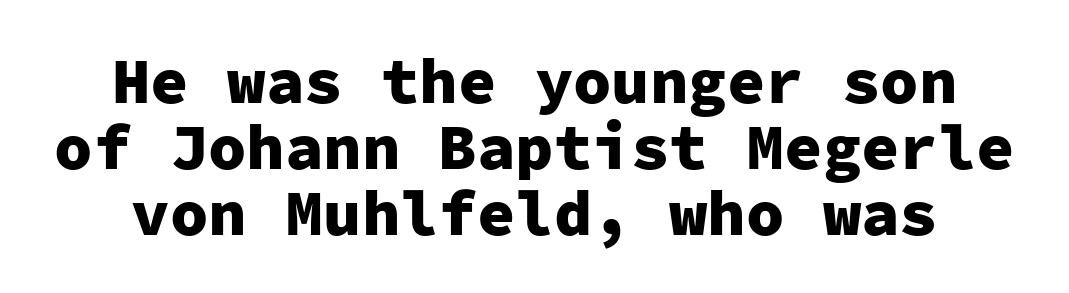
{"serif": "no", "italic": "no", "bold": "yes", "weight": "heavy", "width": "normal", "stroke_contrast": "low", "x_height": "medium", "monospaced": "yes", "underline": "no", "line_spacing": "tight", "line_spacing_ratio": 1.03, "letter_spacing": "normal", "letter_spacing_em": 0.0, "glyph_px": 64}
